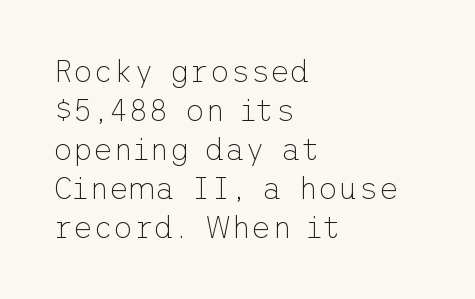
The image shows 31 px thin sans-serif type, upright; set left-aligned, normal line spacing (1.26x), normal letter spacing, not underlined; low stroke contrast and a medium x-height.
